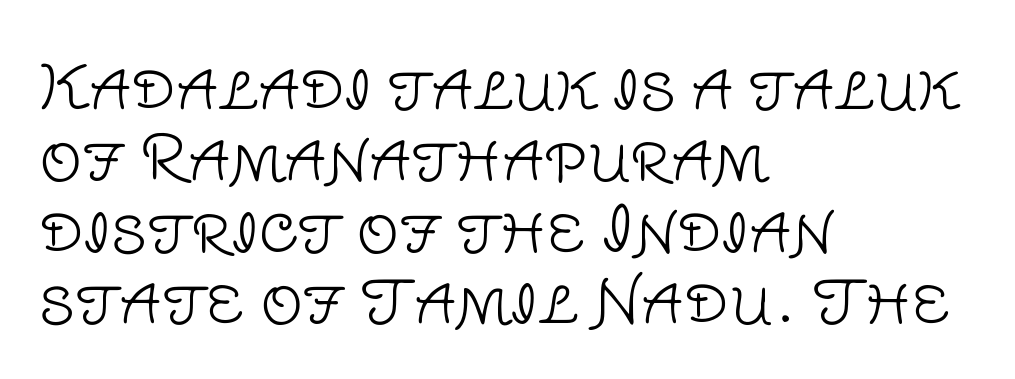
The image shows 59 px light sans-serif type; set left-aligned, line spacing 1.21x, normal letter spacing, not underlined; low stroke contrast and a large x-height.
